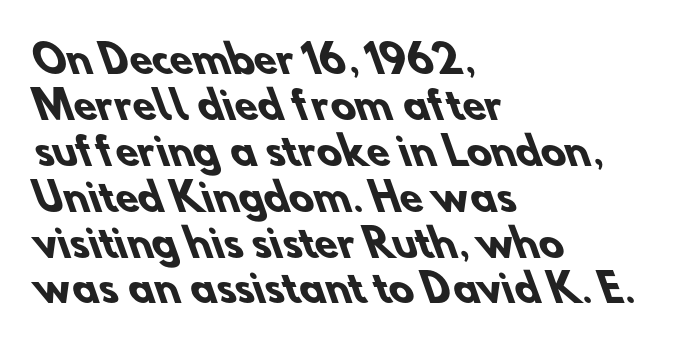
Q: Is the text bold? A: Yes.
Q: Is the typeface a serif or a sans-serif typeface? A: Sans-serif.
Q: Is the text underlined? A: No.
Q: How is the paragraph aligned? A: Left-aligned.
Q: Is the spacing between letters normal or unusually wide? A: Normal.
Q: Width (condensed, normal, or wide)? A: Normal.
Q: Stroke contrast? A: Low.
Q: x-height? A: Small.
Q: Monospaced? A: No.
